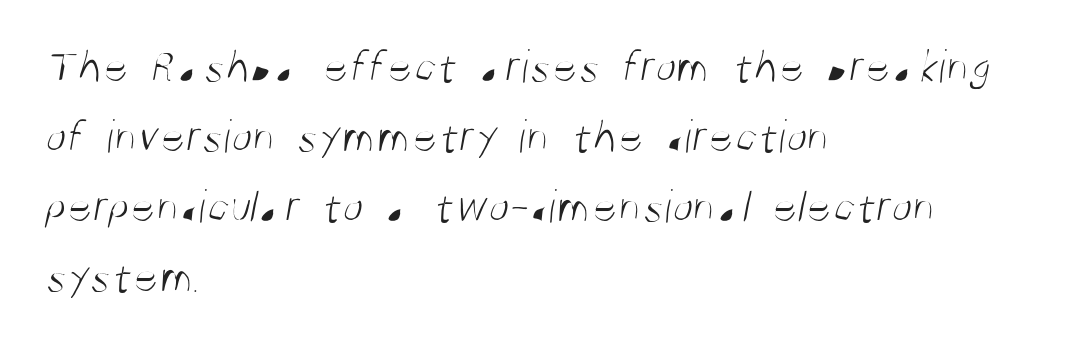
{"serif": "no", "bold": "no", "weight": "light", "width": "condensed", "stroke_contrast": "medium", "x_height": "large", "monospaced": "no", "underline": "no", "align": "left", "line_spacing": "normal", "line_spacing_ratio": 1.46, "letter_spacing": "normal", "letter_spacing_em": 0.0, "glyph_px": 48}
